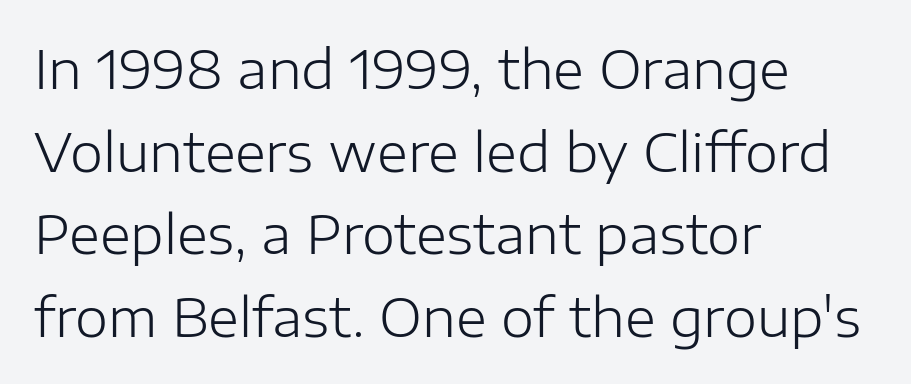
{"serif": "no", "italic": "no", "bold": "no", "weight": "light", "width": "normal", "stroke_contrast": "low", "x_height": "medium", "monospaced": "no", "underline": "no", "align": "left", "line_spacing": "normal", "line_spacing_ratio": 1.56, "letter_spacing": "normal", "letter_spacing_em": 0.0, "glyph_px": 53}
